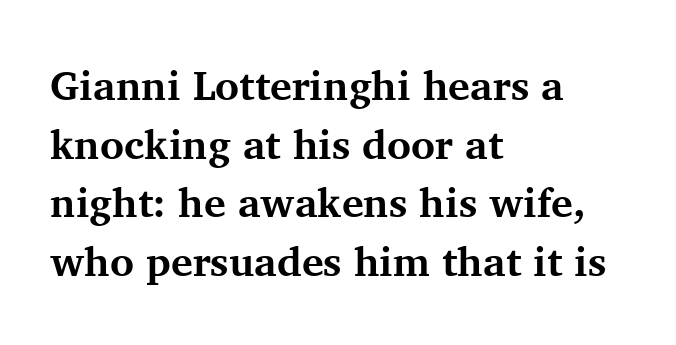
Q: Is the text bold? A: Yes.
Q: Is the text italic (slanted)? A: No, it is upright.
Q: Is the typeface a serif or a sans-serif typeface? A: Serif.
Q: Is the text underlined? A: No.
Q: How is the paragraph aligned? A: Left-aligned.
Q: Is the spacing between letters normal or unusually wide? A: Normal.
Q: Is the spacing between lines tight, normal or loose? A: Normal.
Q: Width (condensed, normal, or wide)? A: Normal.
Q: Stroke contrast? A: Medium.
Q: x-height? A: Medium.
Q: Monospaced? A: No.
